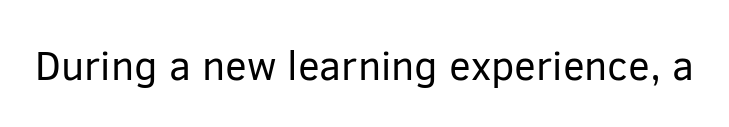
Q: Is the text bold? A: No.
Q: Is the text italic (slanted)? A: No, it is upright.
Q: Is the typeface a serif or a sans-serif typeface? A: Sans-serif.
Q: Is the text underlined? A: No.
Q: Is the spacing between letters normal or unusually wide? A: Normal.
Q: Width (condensed, normal, or wide)? A: Normal.
Q: Stroke contrast? A: Low.
Q: x-height? A: Medium.
Q: Monospaced? A: No.
